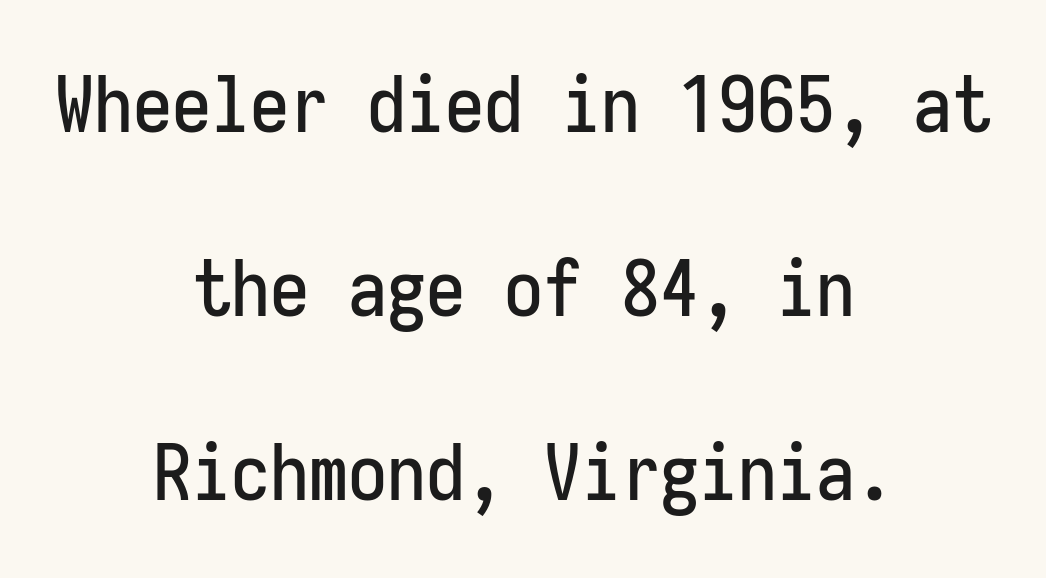
The image shows 78 px condensed sans-serif type, upright, monospaced; set centered, loose line spacing (2.36x), normal letter spacing, not underlined; low stroke contrast and a medium x-height.
